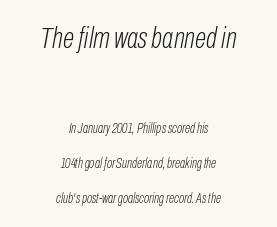
The image shows 30 px light, condensed type, italic (leaning right); set centered, loose line spacing (2.5x), normal letter spacing, not underlined; the first (top) block is 2.14x larger; low stroke contrast and a medium x-height.
